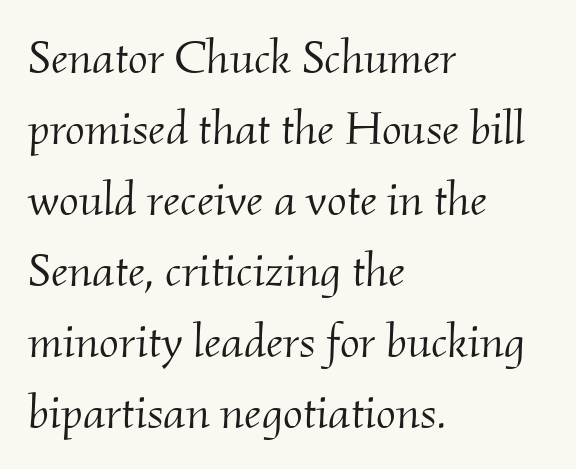
Q: Is the text bold? A: No.
Q: Is the text italic (slanted)? A: Yes, it leans right by about 2 degrees.
Q: Is the typeface a serif or a sans-serif typeface? A: Serif.
Q: Is the text underlined? A: No.
Q: How is the paragraph aligned? A: Left-aligned.
Q: Is the spacing between letters normal or unusually wide? A: Normal.
Q: Is the spacing between lines tight, normal or loose? A: Normal.
Q: Width (condensed, normal, or wide)? A: Normal.
Q: Stroke contrast? A: Medium.
Q: x-height? A: Small.
Q: Monospaced? A: No.
